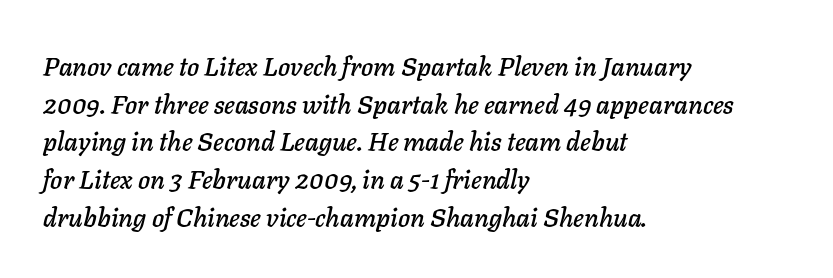
The image shows 26 px text type, italic (leaning right); set left-aligned, normal line spacing (1.45x), normal letter spacing, not underlined.
